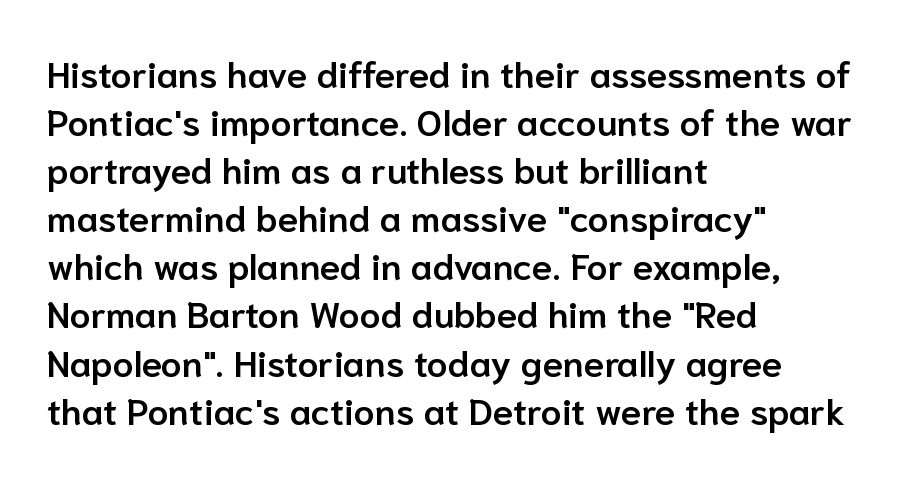
The image shows 37 px semibold sans-serif type, upright; set left-aligned, normal line spacing (1.3x), normal letter spacing, not underlined; low stroke contrast and a medium x-height.
